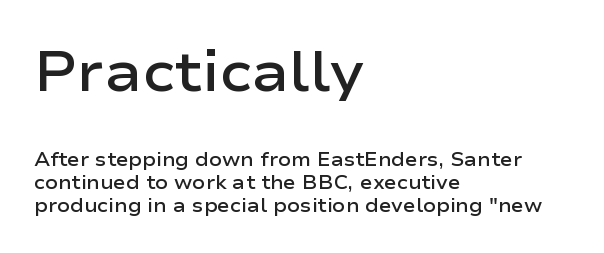
{"serif": "no", "italic": "no", "bold": "semi", "weight": "semibold", "width": "wide", "stroke_contrast": "low", "x_height": "medium", "monospaced": "no", "underline": "no", "align": "left", "line_spacing_ratio": 1.2, "letter_spacing": "normal", "letter_spacing_em": 0.0, "larger_block": "first", "size_ratio": 2.95, "glyph_px": 56}
